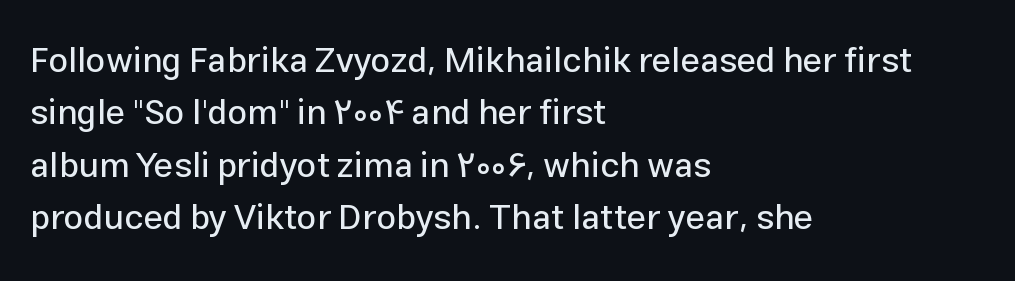
Nothing sits at the stroke ends, so this counts as sans-serif. This rendering features lettering with no underline. Nope, not italic — everything's standing straight. Compared with typical body copy, the letter spacing here is the same. A typesetter would call this leading conventional body-copy spacing. You could not count columns in this text — the font is proportionally spaced.
